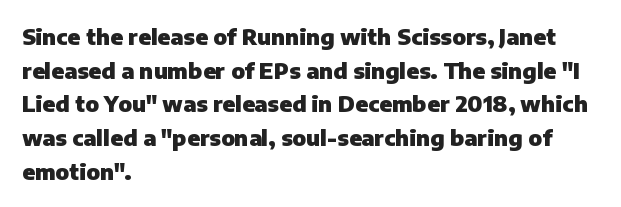
This sample is left-justified, so line endings fall wherever the words run out. Ascenders rise straight up at ninety degrees. Notice how descenders clear the ascenders below comfortably — that's standard leading. Is the type bold? Yes — the strokes are clearly thick and heavy.
